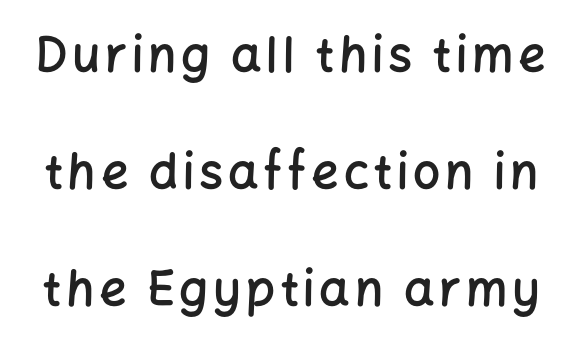
{"serif": "no", "italic": "no", "bold": "semi", "weight": "semibold", "width": "normal", "stroke_contrast": "low", "x_height": "medium", "monospaced": "no", "underline": "no", "line_spacing": "loose", "line_spacing_ratio": 2.44, "glyph_px": 48}
